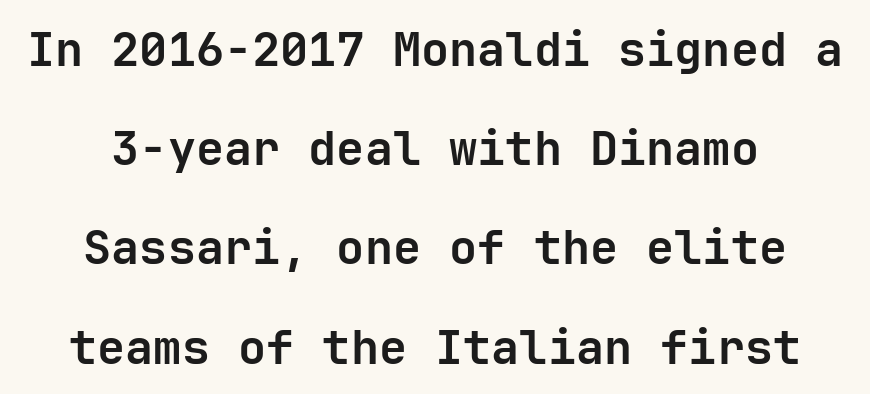
Words float on clear page, feet unadorned. Does the copy run flush right? No — it is centered line by line. No extra tracking has been applied to these lines. One glance says open: line gaps are wider than usual. Heft: maximum for text — a bold. Is there any slant? The stems are plumb.
